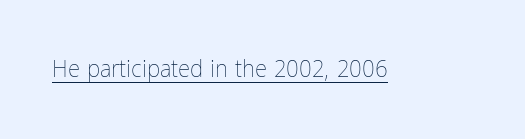
The letterforms sit at book weight or below. Posture: upright roman. Here the glyphs are tracked normally, forming tight word shapes. The words here are underlined.
